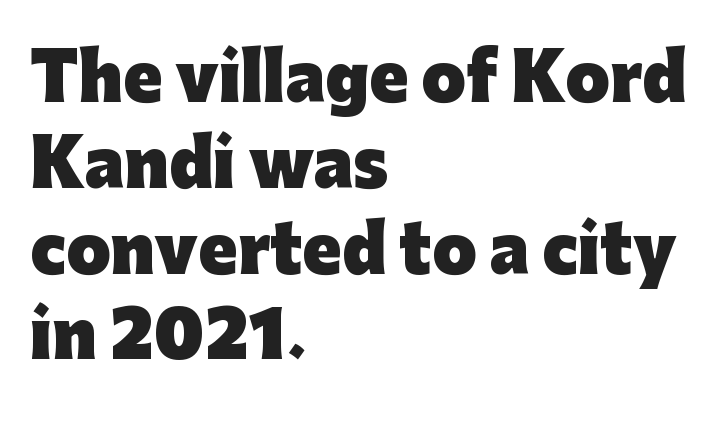
The image shows 64 px heavy sans-serif type, upright; set left-aligned, normal line spacing (1.34x), normal letter spacing, not underlined; low stroke contrast and a medium x-height.
